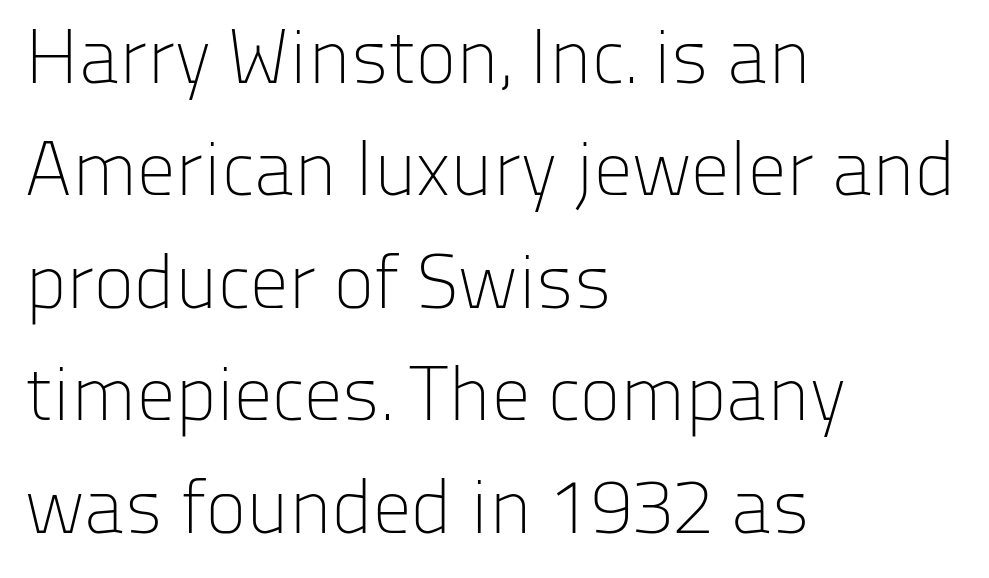
{"serif": "no", "italic": "no", "bold": "no", "weight": "light", "width": "normal", "stroke_contrast": "low", "x_height": "medium", "monospaced": "no", "underline": "no", "align": "left", "line_spacing": "normal", "line_spacing_ratio": 1.46, "letter_spacing": "normal", "letter_spacing_em": 0.0, "glyph_px": 77}
